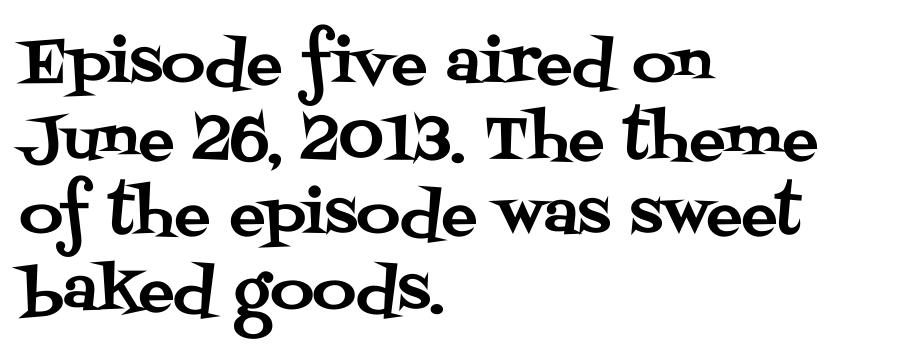
Q: Is the text italic (slanted)? A: No, it is upright.
Q: Is the typeface a serif or a sans-serif typeface? A: Serif.
Q: Is the text underlined? A: No.
Q: How is the paragraph aligned? A: Left-aligned.
Q: Is the spacing between letters normal or unusually wide? A: Normal.
Q: Is the spacing between lines tight, normal or loose? A: Normal.
Q: Width (condensed, normal, or wide)? A: Normal.
Q: Stroke contrast? A: Medium.
Q: x-height? A: Large.
Q: Monospaced? A: No.
